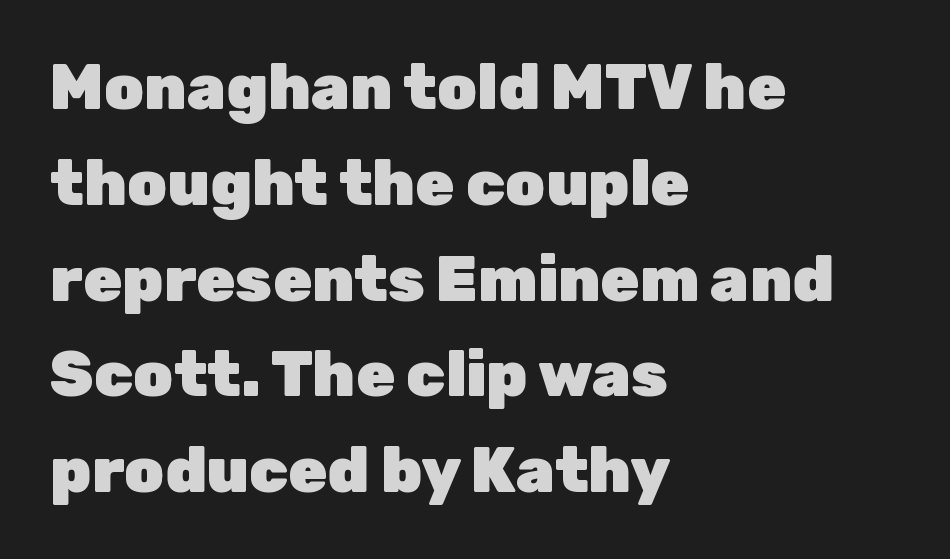
{"serif": "no", "italic": "no", "bold": "yes", "weight": "heavy", "width": "normal", "stroke_contrast": "low", "x_height": "medium", "monospaced": "no", "underline": "no", "align": "left", "line_spacing": "normal", "line_spacing_ratio": 1.52, "letter_spacing": "normal", "letter_spacing_em": 0.0, "glyph_px": 63}
